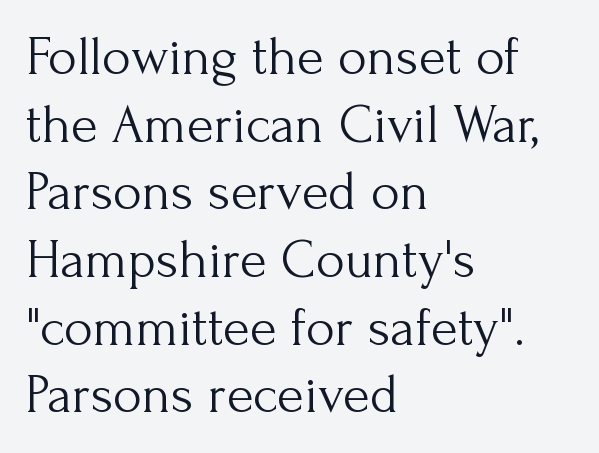
The image shows 55 px light serif type, upright; set left-aligned, line spacing 1.23x, normal letter spacing, not underlined; medium stroke contrast and a small x-height.
